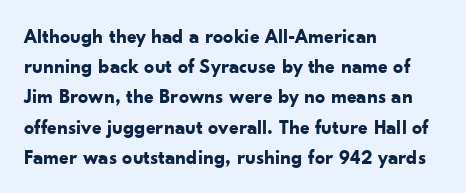
Where is the straight margin? On the left. Between one letter and the next there's only the usual sliver of space. Is there any slant? The stems are plumb. Every letter is thick-stroked: bold, no question.
